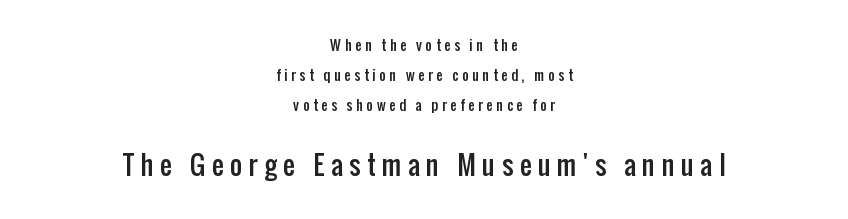
Descenders hang freely into open space. Horizontally, the lines are justified to the midpoint only. Students, observe: this is what heavily led, spacious text looks like. Bigger letters appear in the bottom chunk; the top chunk is reduced. The tracking reads as deliberately expanded to a designer's eye. You can tell it's not italic because the verticals are truly vertical.
